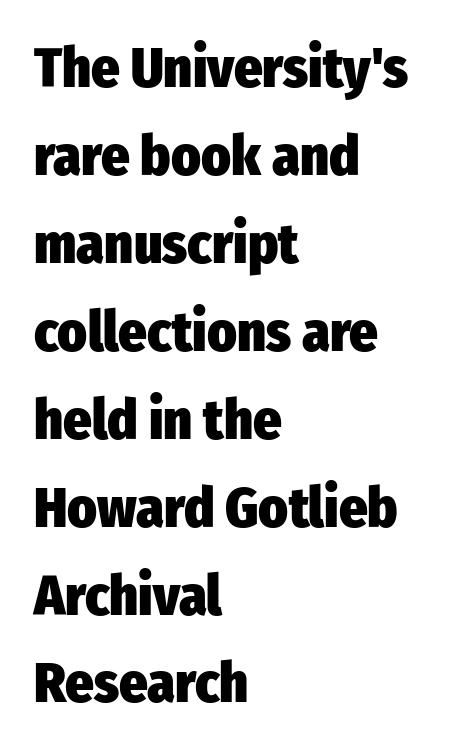
{"serif": "no", "italic": "no", "bold": "yes", "weight": "heavy", "width": "condensed", "stroke_contrast": "low", "x_height": "medium", "monospaced": "no", "underline": "no", "align": "left", "line_spacing": "normal", "line_spacing_ratio": 1.57, "letter_spacing": "normal", "letter_spacing_em": 0.0, "glyph_px": 56}
